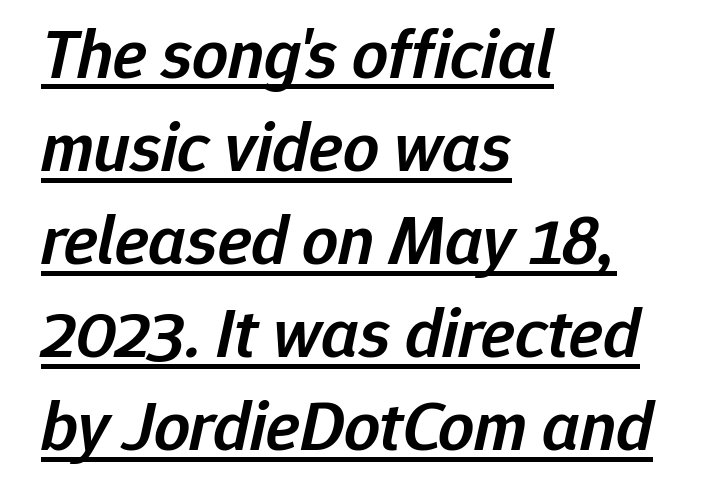
The image shows 71 px semibold type, italic (leaning right); set left-aligned, normal line spacing (1.31x), normal letter spacing, underlined; low stroke contrast and a medium x-height.
